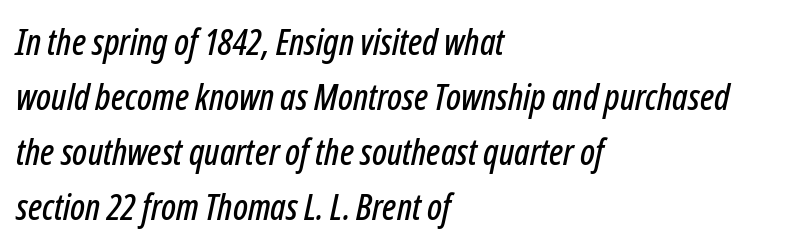
{"italic": "yes", "lean": "right", "slant_degrees": 12, "width": "condensed", "stroke_contrast": "low", "x_height": "medium", "monospaced": "no", "underline": "no", "align": "left", "line_spacing": "normal", "line_spacing_ratio": 1.53, "letter_spacing": "normal", "letter_spacing_em": 0.0, "glyph_px": 36}
